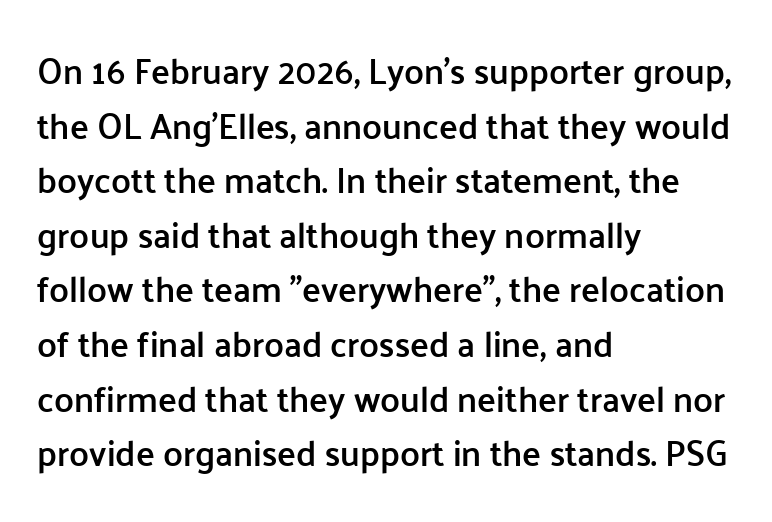
The image shows 35 px semibold sans-serif type, upright; set left-aligned, normal line spacing (1.56x), normal letter spacing, not underlined; low stroke contrast and a medium x-height.
